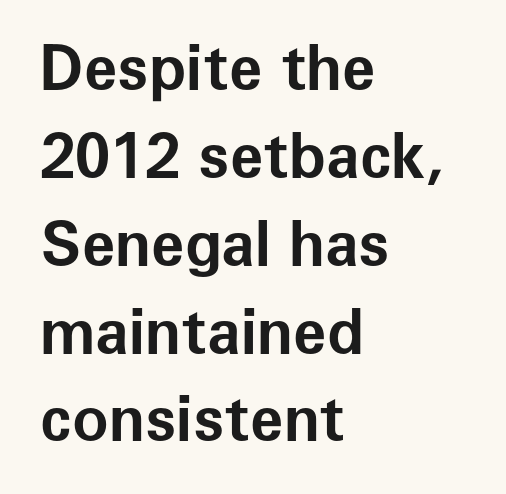
This sample uses a sans-serif face. There is no visible air inserted between adjacent glyphs. Is the block centered? No — it sits flush against the left margin. Set as a true bold cut, around the 700 mark. These lines are rendered in a variable-pitch font. The strip under each line holds only bare page.
